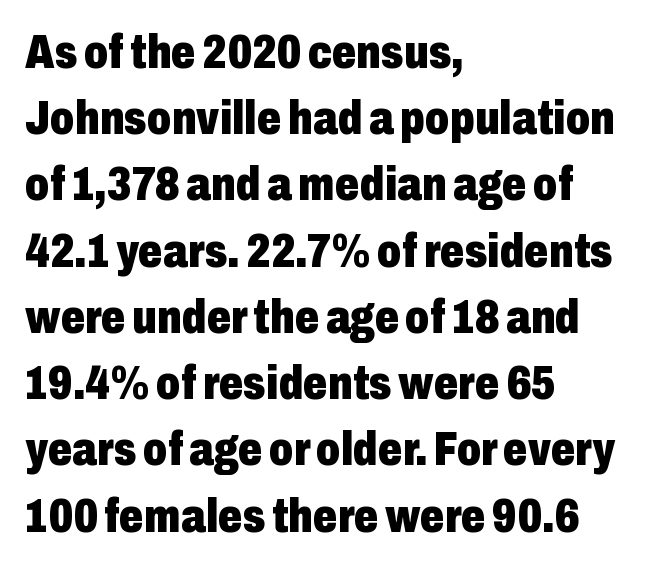
Each new line begins a customary step beneath the previous one. Any mark beneath the type? The region is blank. This rendering uses left alignment, leaving the right contour irregular. The typeface chosen for these lines omits serifs.
